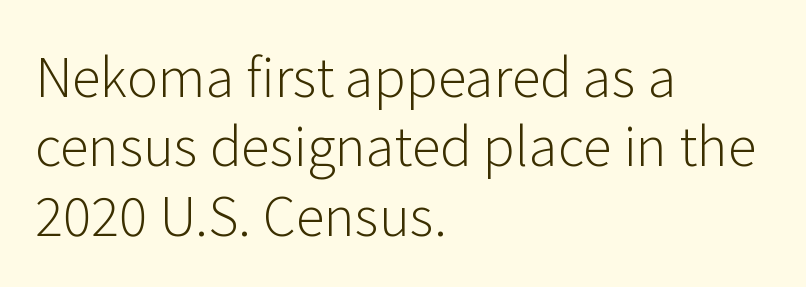
The image shows 53 px light sans-serif type, upright; set left-aligned, normal line spacing (1.31x), normal letter spacing, not underlined; low stroke contrast and a medium x-height.
